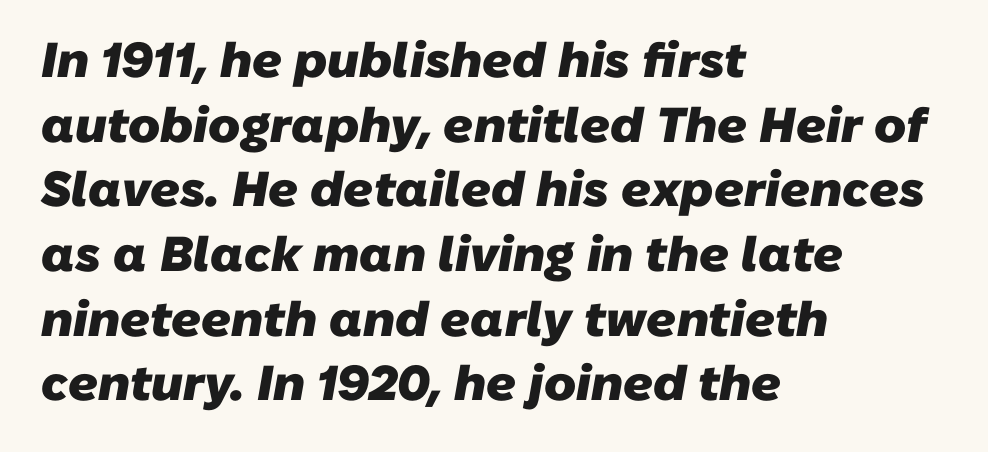
Q: Is the text bold? A: Yes.
Q: Is the typeface a serif or a sans-serif typeface? A: Sans-serif.
Q: Is the text underlined? A: No.
Q: How is the paragraph aligned? A: Left-aligned.
Q: Is the spacing between letters normal or unusually wide? A: Normal.
Q: Is the spacing between lines tight, normal or loose? A: Normal.
Q: Width (condensed, normal, or wide)? A: Normal.
Q: Stroke contrast? A: Low.
Q: x-height? A: Medium.
Q: Monospaced? A: No.
